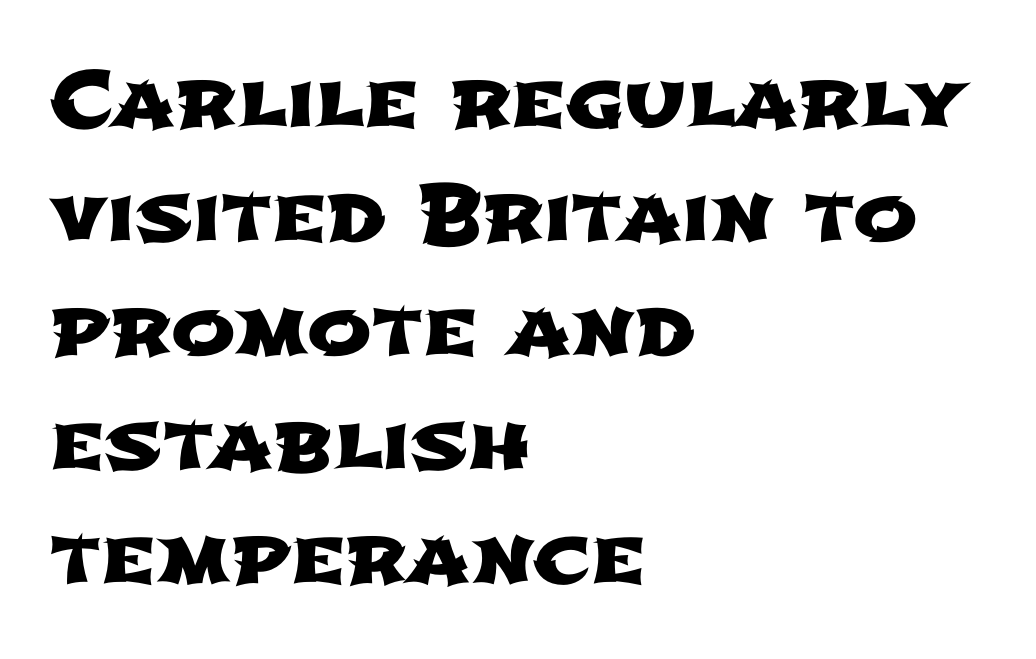
The image shows 77 px wide sans-serif type; set left-aligned, normal line spacing (1.48x), normal letter spacing, not underlined; low stroke contrast and a medium x-height.
